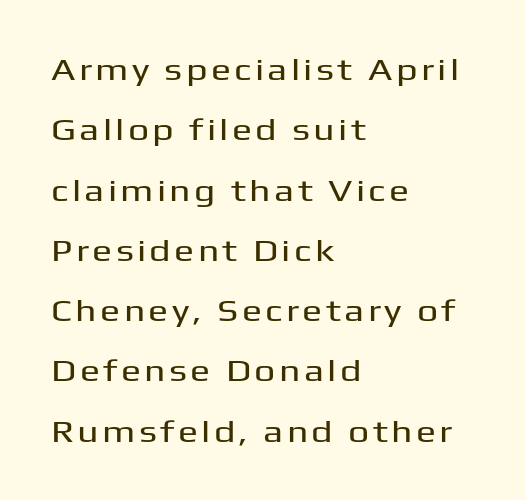
{"serif": "no", "italic": "no", "width": "wide", "stroke_contrast": "medium", "x_height": "medium", "monospaced": "no", "underline": "no", "align": "left", "line_spacing": "loose", "line_spacing_ratio": 2.01, "glyph_px": 30}
